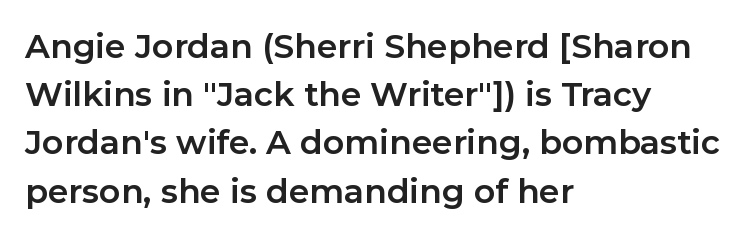
Q: Is the text bold? A: Yes.
Q: Is the text italic (slanted)? A: No, it is upright.
Q: Is the typeface a serif or a sans-serif typeface? A: Sans-serif.
Q: Is the text underlined? A: No.
Q: How is the paragraph aligned? A: Left-aligned.
Q: Is the spacing between letters normal or unusually wide? A: Normal.
Q: Is the spacing between lines tight, normal or loose? A: Normal.
Q: Width (condensed, normal, or wide)? A: Normal.
Q: Stroke contrast? A: Low.
Q: x-height? A: Medium.
Q: Monospaced? A: No.
